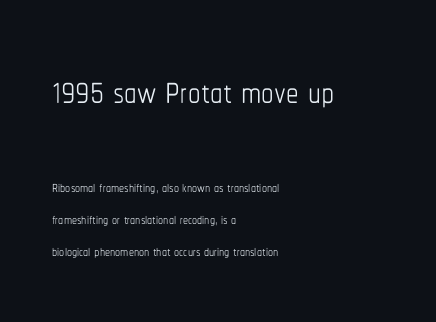
The image shows 50 px thin, condensed type, upright; set left-aligned, normal line spacing (1.59x), normal letter spacing, not underlined; the first (top) block is 2.5x larger; low stroke contrast and a medium x-height.
